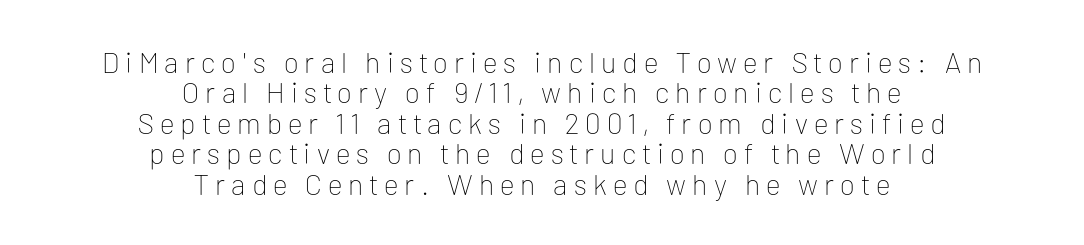
The image shows 29 px thin sans-serif type, upright; set centered, tight line spacing (1.05x), unusually wide letter spacing (+0.21 em), not underlined; low stroke contrast and a medium x-height.
